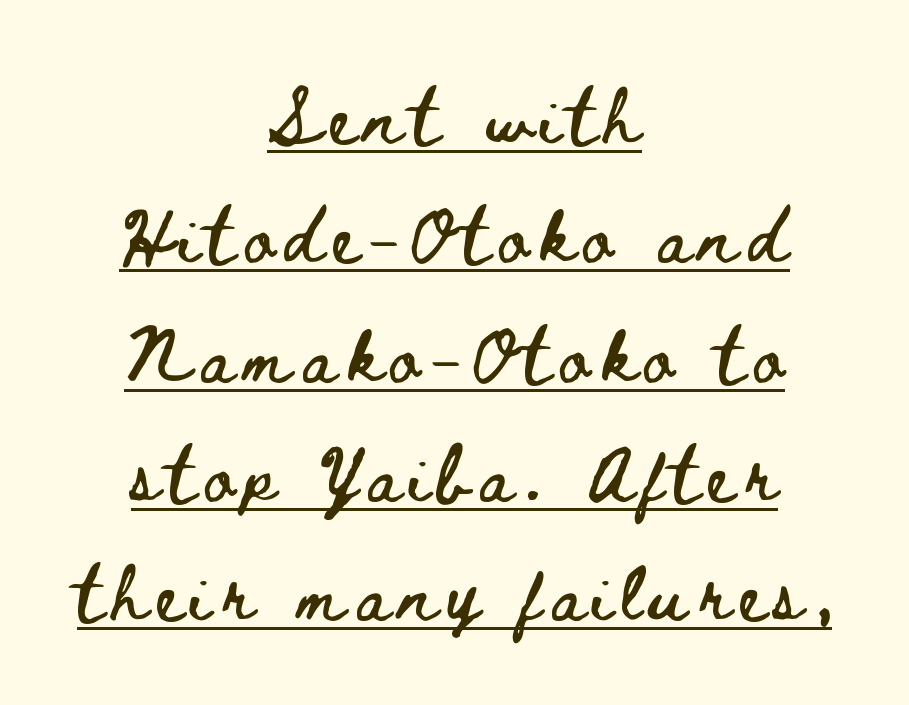
The typesetter has applied underlining to the passage shown. Line starts and ends both wander, symmetrically. A typesetter would call this leading open, well beyond the default. Character widths vary here, with narrow letters taking less room than wide ones.
